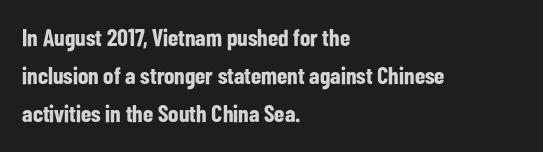
{"italic": "no", "bold": "yes", "underline": "no", "align": "left", "line_spacing": "normal", "line_spacing_ratio": 1.59, "letter_spacing": "normal", "letter_spacing_em": 0.0, "glyph_px": 24}
